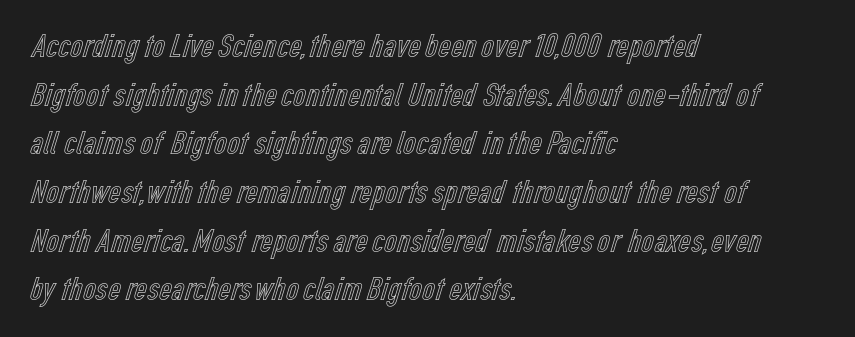
The image shows 35 px condensed type; set left-aligned, normal line spacing (1.39x), normal letter spacing, not underlined; a medium x-height.
